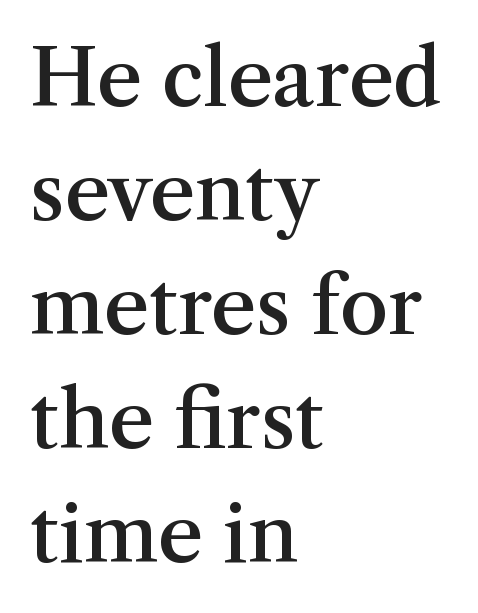
When letters stand straight like this, we call the style roman or upright. Whoever set this chose a conventional vertical rhythm. Letters rest on an invisible, unmarked baseline. These lines keep a tight, regular rhythm from letter to letter. This is moderately heavy type, rendered in semibold.
